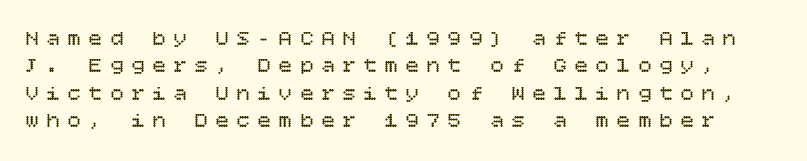
The image shows 22 px text type, upright; set line spacing 1.24x, unusually wide letter spacing (+0.36 em), not underlined.
